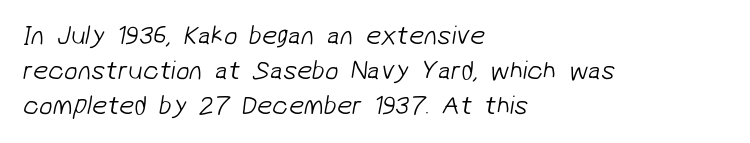
The image shows 27 px text type; set left-aligned, normal line spacing (1.3x), normal letter spacing, not underlined.
